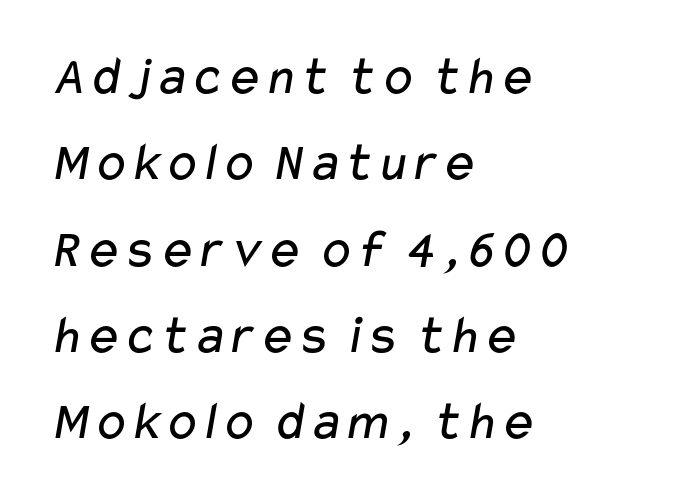
Q: Is the text bold? A: No.
Q: Is the typeface a serif or a sans-serif typeface? A: Sans-serif.
Q: Is the text underlined? A: No.
Q: How is the paragraph aligned? A: Left-aligned.
Q: Is the spacing between letters normal or unusually wide? A: Normal.
Q: Is the spacing between lines tight, normal or loose? A: Normal.
Q: Width (condensed, normal, or wide)? A: Wide.
Q: Stroke contrast? A: Low.
Q: x-height? A: Medium.
Q: Monospaced? A: No.
